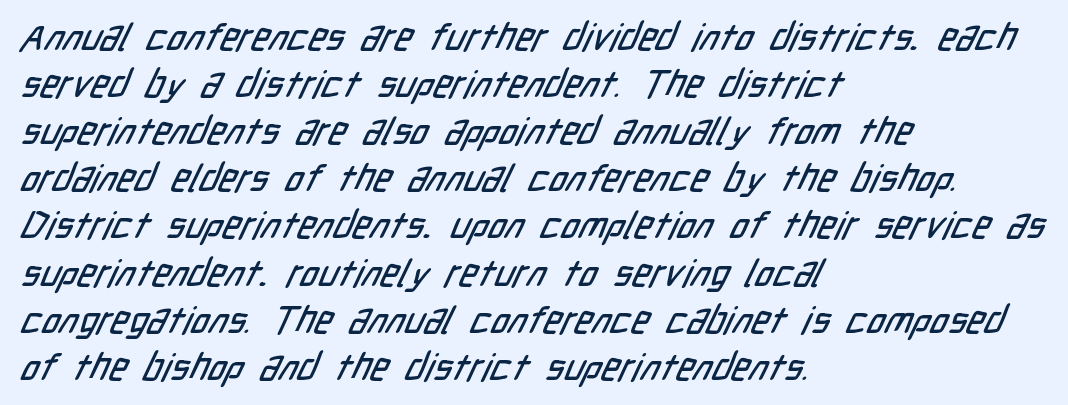
This sample uses plain, unmodified letter spacing. Letters rest on an invisible, unmarked baseline. Line starts are locked; line ends wander. You could not count columns in this text — the font is proportionally spaced. Nope, no serifs anywhere on these letters.
